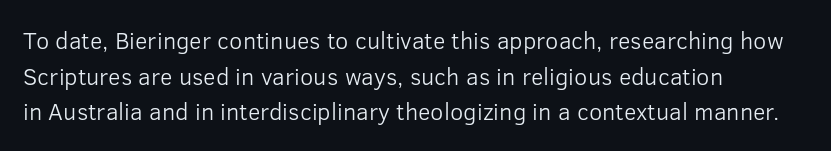
{"italic": "no", "bold": "no", "underline": "no", "align": "left", "line_spacing": "normal", "line_spacing_ratio": 1.48, "letter_spacing": "normal", "letter_spacing_em": 0.0, "glyph_px": 24}
